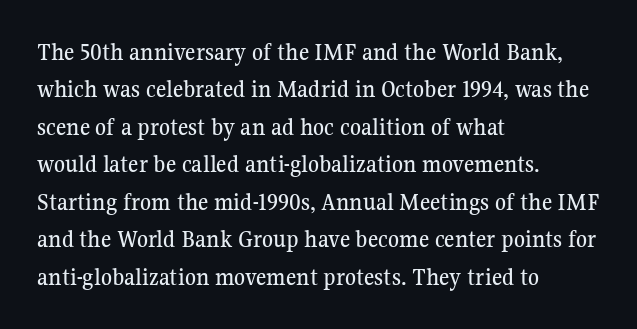
The rendering anchors every line to the left-hand side. The vertical gap from one line to the next is medium. The letterforms sit shoulder to shoulder at normal distance. Lines of text with bare space underneath. This is roman type, the default non-slanted kind.
